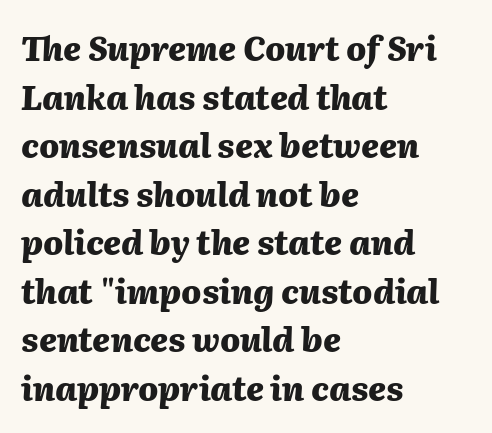
{"italic": "yes", "lean": "right", "slant_degrees": 2, "bold": "yes", "weight": "heavy", "width": "normal", "stroke_contrast": "medium", "x_height": "medium", "monospaced": "no", "underline": "no", "align": "left", "line_spacing": "normal", "line_spacing_ratio": 1.47, "letter_spacing": "normal", "letter_spacing_em": 0.0, "glyph_px": 33}
